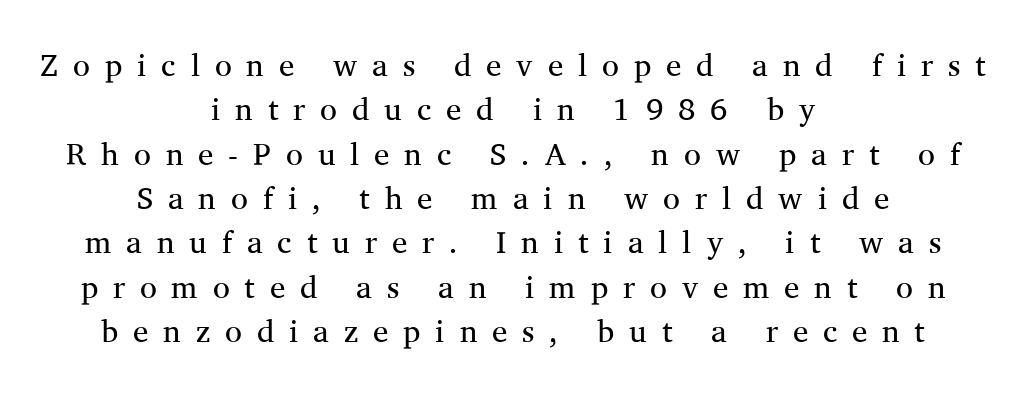
Q: Is the text bold? A: No.
Q: Is the text italic (slanted)? A: No, it is upright.
Q: Is the typeface a serif or a sans-serif typeface? A: Serif.
Q: Is the text underlined? A: No.
Q: How is the paragraph aligned? A: Centered.
Q: Is the spacing between letters normal or unusually wide? A: Unusually wide.
Q: Is the spacing between lines tight, normal or loose? A: Normal.
Q: Width (condensed, normal, or wide)? A: Normal.
Q: Stroke contrast? A: Medium.
Q: x-height? A: Medium.
Q: Monospaced? A: No.
